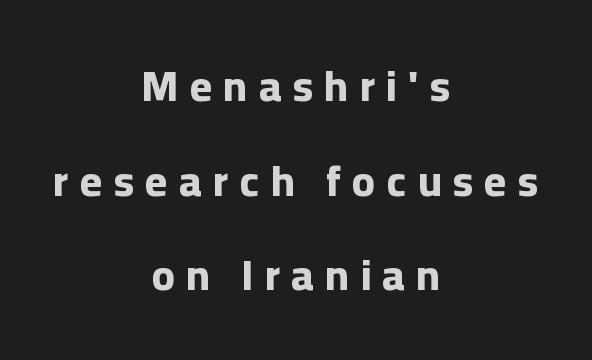
Q: Is the text bold? A: Yes.
Q: Is the text italic (slanted)? A: No, it is upright.
Q: Is the typeface a serif or a sans-serif typeface? A: Sans-serif.
Q: Is the text underlined? A: No.
Q: How is the paragraph aligned? A: Centered.
Q: Is the spacing between letters normal or unusually wide? A: Unusually wide.
Q: Is the spacing between lines tight, normal or loose? A: Loose.
Q: Width (condensed, normal, or wide)? A: Normal.
Q: Stroke contrast? A: Low.
Q: x-height? A: Medium.
Q: Monospaced? A: No.
